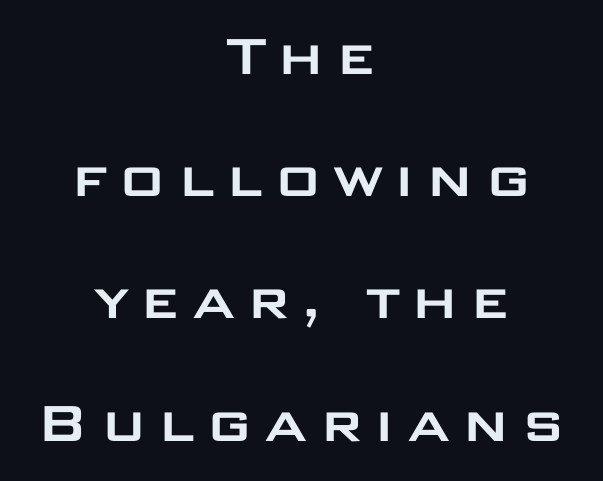
Unmarked baselines from the first word to the last. The rag falls on both sides of this text block equally. The type sits square on the baseline with zero lean. The typeface chosen for these lines omits serifs. Proportional: the letters do not fall into vertical columns.
